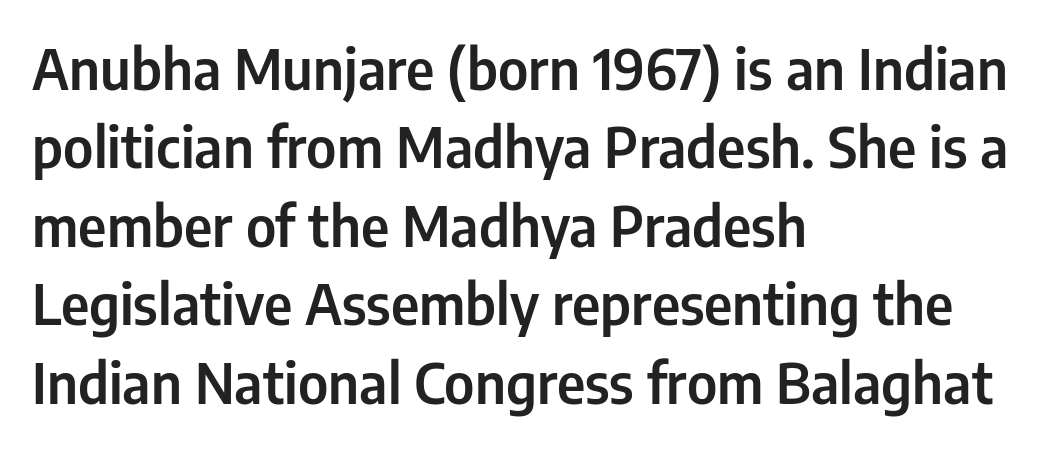
The image shows 56 px condensed sans-serif type, upright; set left-aligned, normal line spacing (1.4x), normal letter spacing, not underlined; low stroke contrast and a medium x-height.
